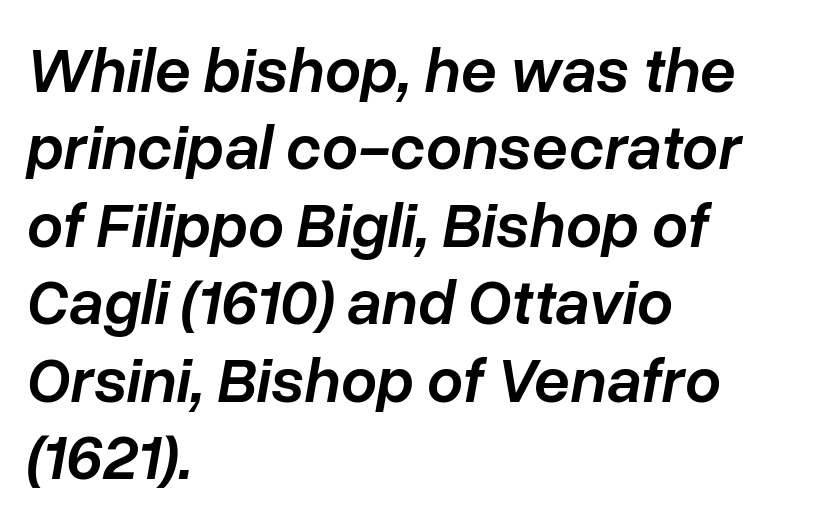
The image shows 64 px semibold type, italic (leaning right); set left-aligned, line spacing 1.21x, normal letter spacing, not underlined; low stroke contrast and a medium x-height.
